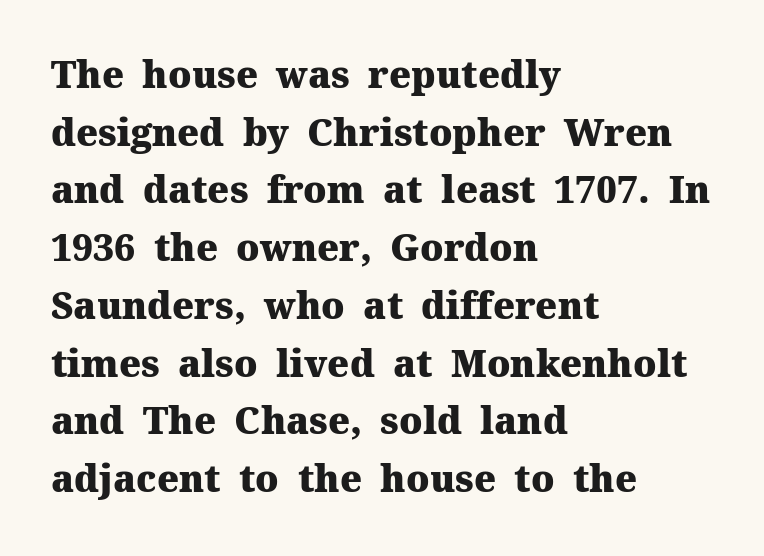
Q: Is the text bold? A: Yes.
Q: Is the text italic (slanted)? A: No, it is upright.
Q: Is the typeface a serif or a sans-serif typeface? A: Serif.
Q: Is the text underlined? A: No.
Q: How is the paragraph aligned? A: Left-aligned.
Q: Is the spacing between letters normal or unusually wide? A: Normal.
Q: Is the spacing between lines tight, normal or loose? A: Normal.
Q: Width (condensed, normal, or wide)? A: Normal.
Q: Stroke contrast? A: Medium.
Q: x-height? A: Medium.
Q: Monospaced? A: No.
